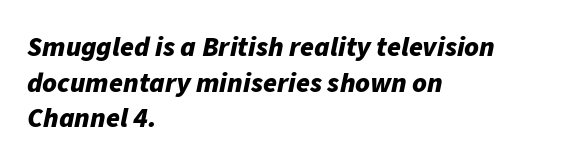
Q: Is the text bold? A: Yes.
Q: Is the text italic (slanted)? A: Yes, it leans right by about 11 degrees.
Q: Is the text underlined? A: No.
Q: How is the paragraph aligned? A: Left-aligned.
Q: Is the spacing between letters normal or unusually wide? A: Normal.
Q: Is the spacing between lines tight, normal or loose? A: Normal.
Q: Width (condensed, normal, or wide)? A: Normal.
Q: Stroke contrast? A: Low.
Q: x-height? A: Medium.
Q: Monospaced? A: No.
